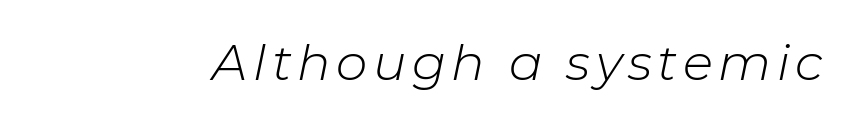
The image shows 50 px light type, italic (leaning right); set not underlined; low stroke contrast and a medium x-height.
